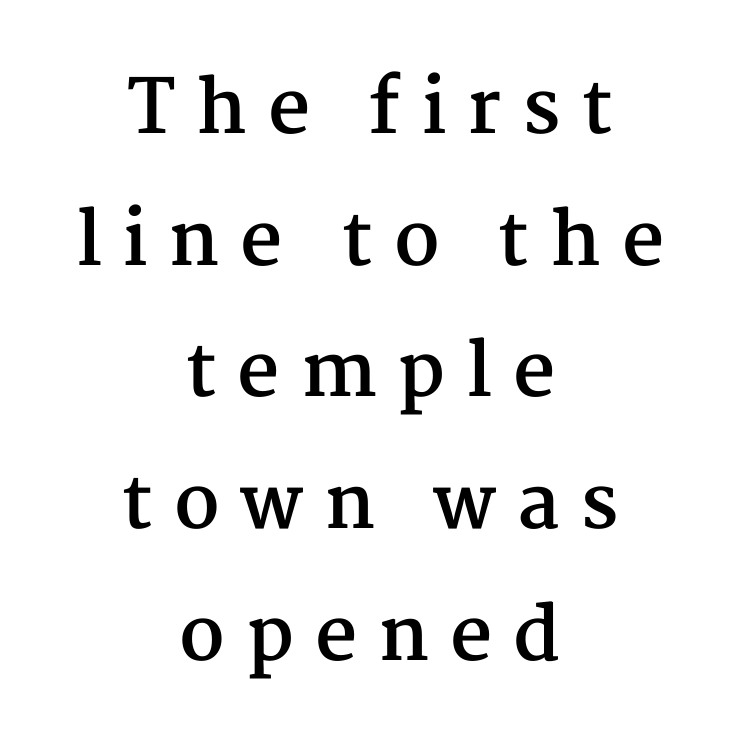
Q: Is the text bold? A: Yes.
Q: Is the text italic (slanted)? A: No, it is upright.
Q: Is the typeface a serif or a sans-serif typeface? A: Serif.
Q: Is the text underlined? A: No.
Q: How is the paragraph aligned? A: Centered.
Q: Is the spacing between letters normal or unusually wide? A: Unusually wide.
Q: Width (condensed, normal, or wide)? A: Normal.
Q: Stroke contrast? A: Medium.
Q: x-height? A: Medium.
Q: Monospaced? A: No.
